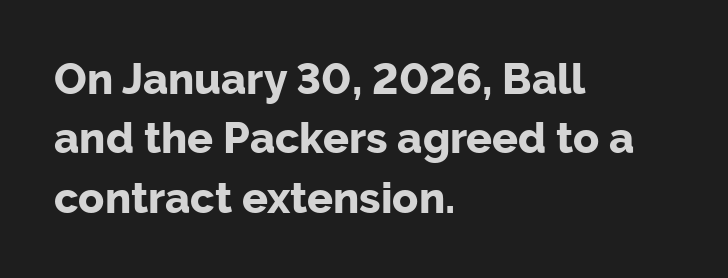
Q: Is the text bold? A: Yes.
Q: Is the text italic (slanted)? A: No, it is upright.
Q: Is the typeface a serif or a sans-serif typeface? A: Sans-serif.
Q: Is the text underlined? A: No.
Q: How is the paragraph aligned? A: Left-aligned.
Q: Is the spacing between letters normal or unusually wide? A: Normal.
Q: Is the spacing between lines tight, normal or loose? A: Normal.
Q: Width (condensed, normal, or wide)? A: Normal.
Q: Stroke contrast? A: Low.
Q: x-height? A: Medium.
Q: Monospaced? A: No.
